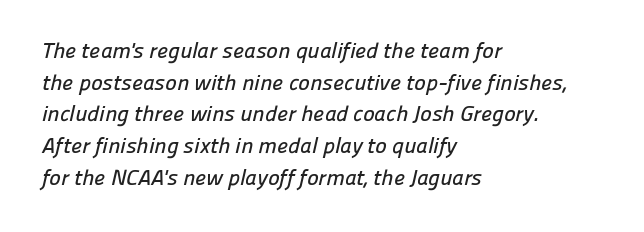
{"underline": "no", "align": "left", "line_spacing": "normal", "line_spacing_ratio": 1.44, "letter_spacing": "normal", "letter_spacing_em": 0.0, "glyph_px": 22}
